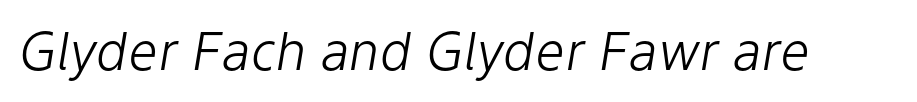
The image shows 52 px light type, italic (leaning right); set normal letter spacing, not underlined; low stroke contrast and a medium x-height.
